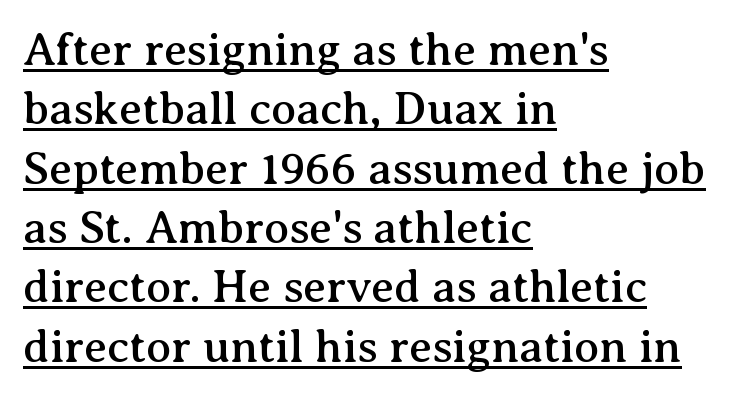
Q: Is the text italic (slanted)? A: No, it is upright.
Q: Is the typeface a serif or a sans-serif typeface? A: Serif.
Q: Is the text underlined? A: Yes.
Q: How is the paragraph aligned? A: Left-aligned.
Q: Is the spacing between letters normal or unusually wide? A: Normal.
Q: Is the spacing between lines tight, normal or loose? A: Normal.
Q: Width (condensed, normal, or wide)? A: Normal.
Q: Stroke contrast? A: Medium.
Q: x-height? A: Medium.
Q: Monospaced? A: No.
